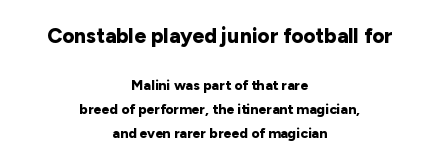
The image shows 21 px bold type, upright; set centered, line spacing 1.72x, normal letter spacing, not underlined; the first (top) block is 1.5x larger.
